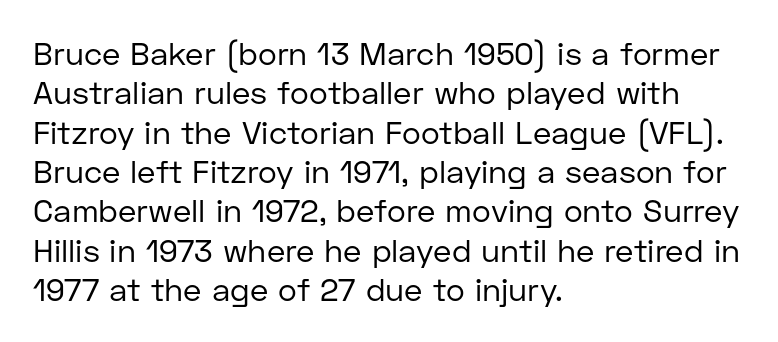
Nothing heavy about these letters — not bold at all. Each row of text sits above clean, open space. A student would call this left alignment; a typographer would say flush left, rag right. No feet cap the strokes, marking this as sans-serif type.
